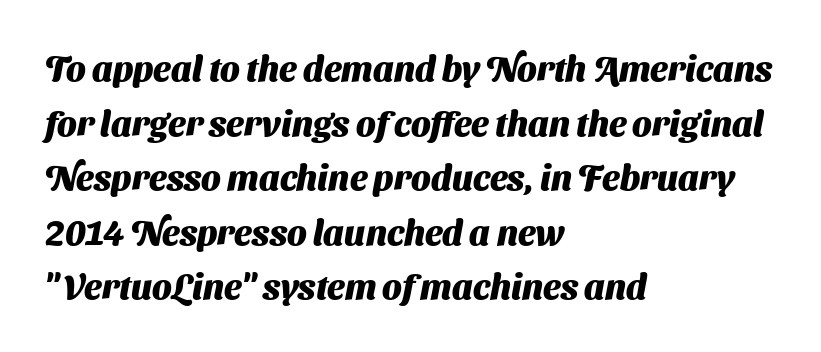
{"serif": "no", "bold": "yes", "weight": "heavy", "width": "normal", "stroke_contrast": "medium", "x_height": "medium", "monospaced": "no", "underline": "no", "align": "left", "line_spacing": "normal", "line_spacing_ratio": 1.56, "letter_spacing": "normal", "letter_spacing_em": 0.0, "glyph_px": 35}
